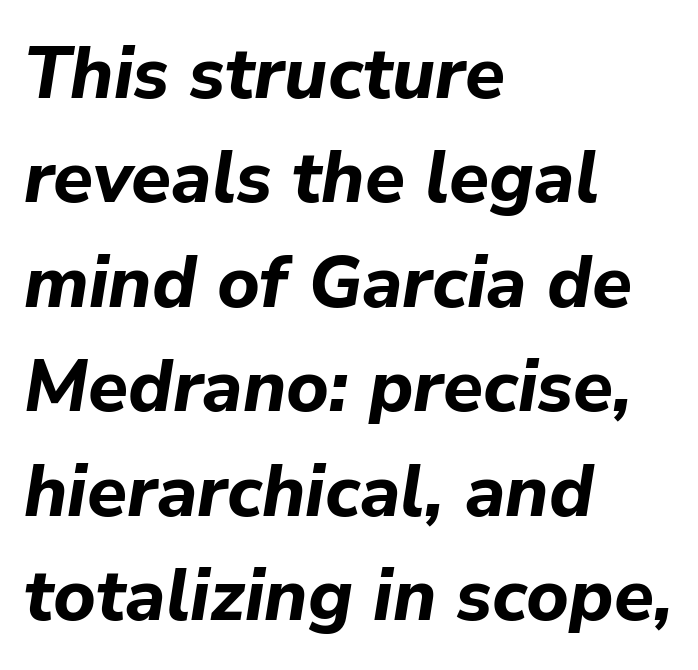
Q: Is the text bold? A: Yes.
Q: Is the text italic (slanted)? A: Yes, it leans right by about 9 degrees.
Q: Is the text underlined? A: No.
Q: How is the paragraph aligned? A: Left-aligned.
Q: Is the spacing between letters normal or unusually wide? A: Normal.
Q: Is the spacing between lines tight, normal or loose? A: Normal.
Q: Width (condensed, normal, or wide)? A: Normal.
Q: Stroke contrast? A: Low.
Q: x-height? A: Medium.
Q: Monospaced? A: No.
